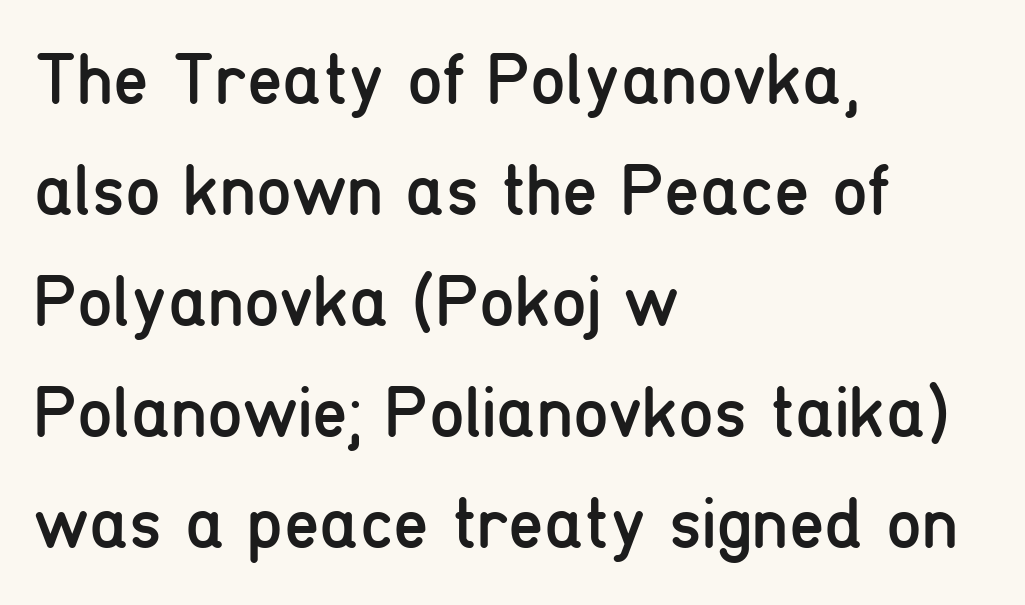
The image shows 72 px regular-weight, condensed sans-serif type, upright; set left-aligned, normal line spacing (1.54x), normal letter spacing, not underlined; low stroke contrast and a medium x-height.
